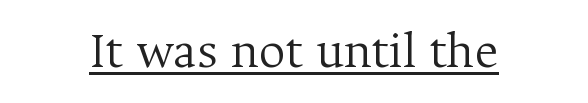
{"serif": "yes", "italic": "no", "bold": "no", "weight": "light", "width": "normal", "stroke_contrast": "medium", "x_height": "medium", "monospaced": "no", "underline": "yes", "align": "center", "letter_spacing": "normal", "letter_spacing_em": 0.0, "glyph_px": 52}
